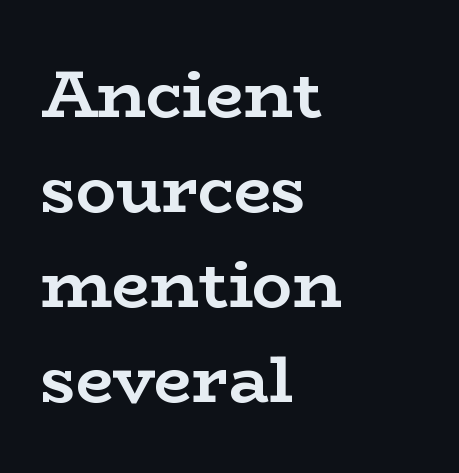
The image shows 67 px semibold, wide serif type, upright; set left-aligned, normal line spacing (1.42x), normal letter spacing, not underlined; low stroke contrast and a medium x-height.
